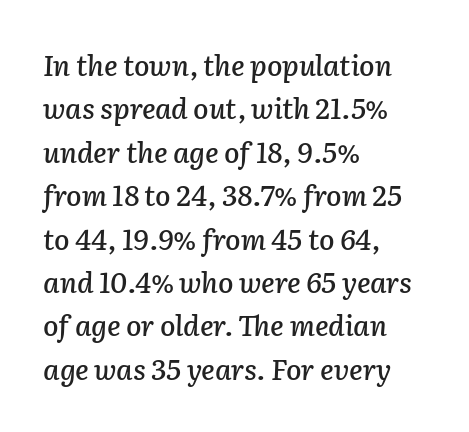
These lines keep a tight, regular rhythm from letter to letter. If you measured baseline to baseline, you'd find a middling distance. Short and long lines alike share a common starting point at left. The face used here is proportionally spaced, like ordinary book or web type. Would a proofreader flag this as italicized? Yes.
